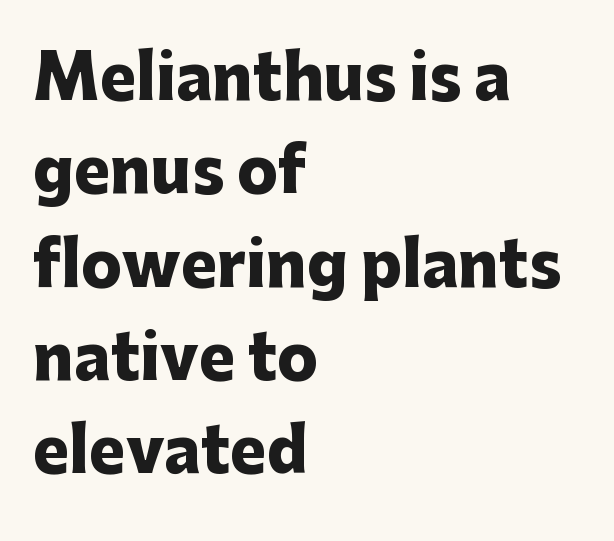
Q: Is the text bold? A: Yes.
Q: Is the text italic (slanted)? A: No, it is upright.
Q: Is the typeface a serif or a sans-serif typeface? A: Sans-serif.
Q: Is the text underlined? A: No.
Q: How is the paragraph aligned? A: Left-aligned.
Q: Is the spacing between letters normal or unusually wide? A: Normal.
Q: Is the spacing between lines tight, normal or loose? A: Normal.
Q: Width (condensed, normal, or wide)? A: Normal.
Q: Stroke contrast? A: Low.
Q: x-height? A: Medium.
Q: Monospaced? A: No.
